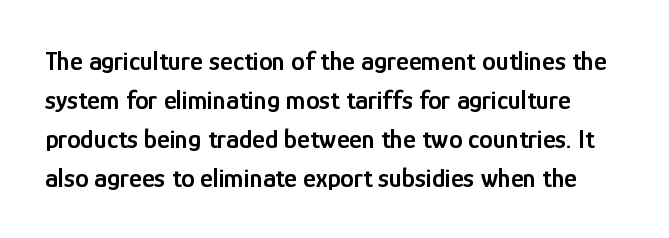
The image shows 27 px text type, upright; set normal line spacing (1.44x), normal letter spacing, not underlined.
